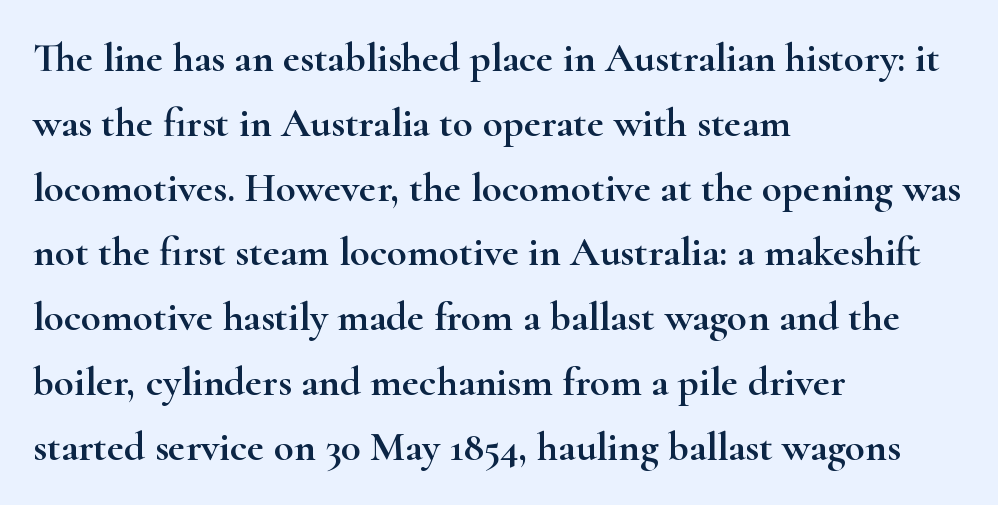
{"serif": "yes", "italic": "no", "width": "wide", "stroke_contrast": "high", "x_height": "small", "monospaced": "no", "underline": "no", "align": "left", "line_spacing": "normal", "line_spacing_ratio": 1.58, "letter_spacing": "normal", "letter_spacing_em": 0.0, "glyph_px": 41}
